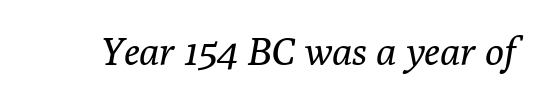
{"serif": "yes", "italic": "yes", "lean": "right", "slant_degrees": 10, "bold": "no", "weight": "regular", "width": "normal", "stroke_contrast": "low", "x_height": "medium", "monospaced": "no", "underline": "no", "letter_spacing": "normal", "letter_spacing_em": 0.0, "glyph_px": 39}
